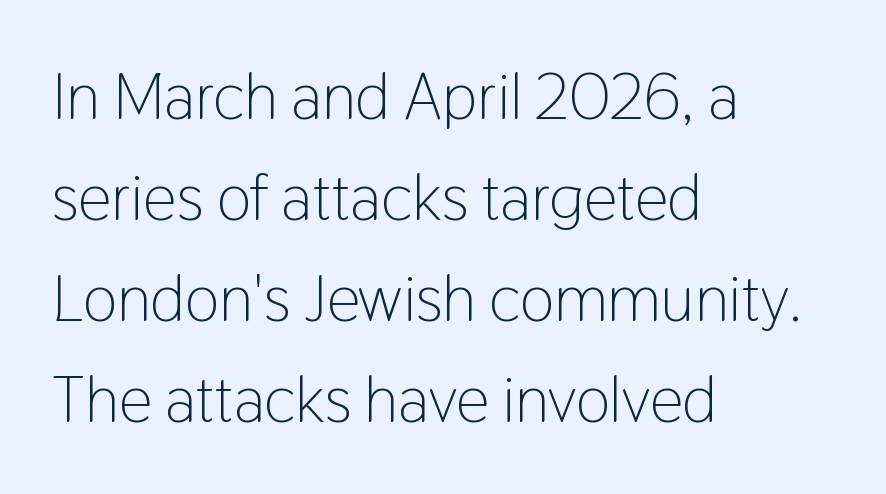
{"serif": "no", "italic": "no", "bold": "no", "weight": "light", "width": "condensed", "stroke_contrast": "low", "x_height": "medium", "monospaced": "no", "underline": "no", "align": "left", "line_spacing": "normal", "line_spacing_ratio": 1.53, "letter_spacing": "normal", "letter_spacing_em": 0.0, "glyph_px": 66}
